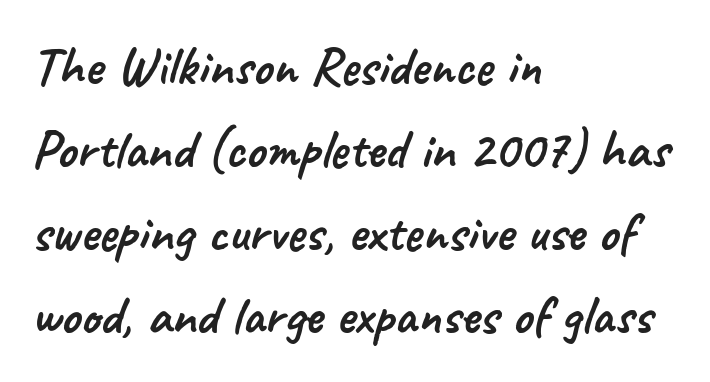
Q: Is the typeface a serif or a sans-serif typeface? A: Sans-serif.
Q: Is the text underlined? A: No.
Q: How is the paragraph aligned? A: Left-aligned.
Q: Is the spacing between letters normal or unusually wide? A: Normal.
Q: Is the spacing between lines tight, normal or loose? A: Normal.
Q: Width (condensed, normal, or wide)? A: Normal.
Q: Stroke contrast? A: Low.
Q: x-height? A: Small.
Q: Monospaced? A: No.
